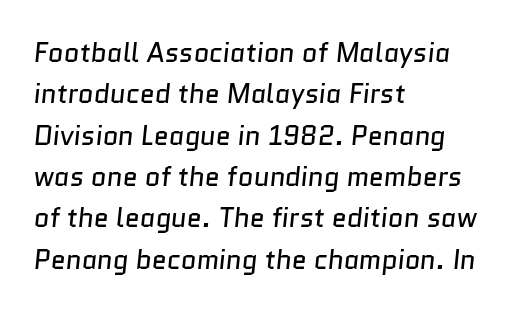
The image shows 27 px text type; set left-aligned, normal line spacing (1.53x), normal letter spacing, not underlined.
